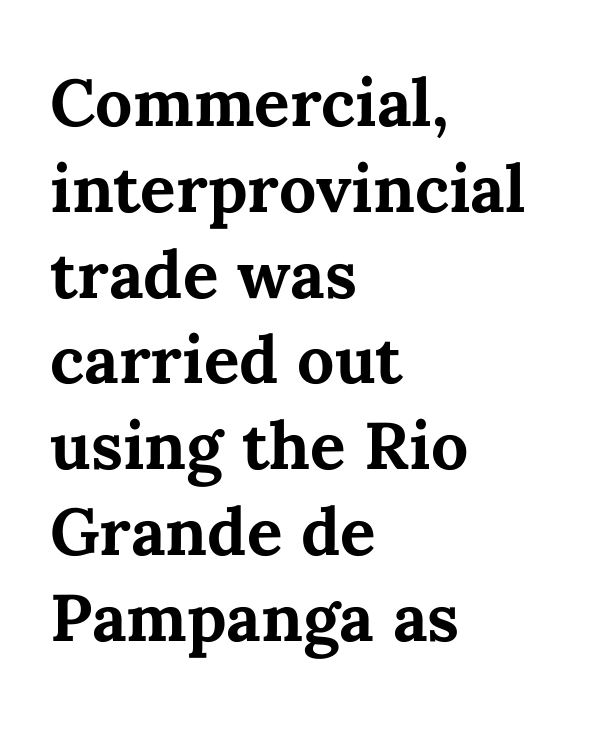
{"italic": "no", "bold": "yes", "weight": "bold", "width": "normal", "stroke_contrast": "medium", "x_height": "medium", "monospaced": "no", "underline": "no", "align": "left", "line_spacing": "normal", "line_spacing_ratio": 1.3, "letter_spacing": "normal", "letter_spacing_em": 0.0, "glyph_px": 66}
